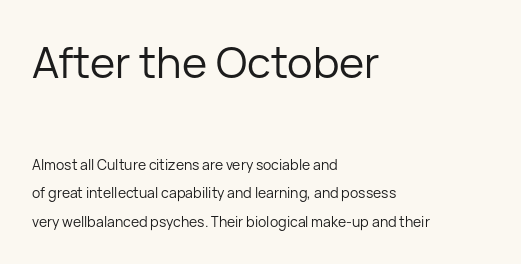
Q: Is the text bold? A: No.
Q: Is the text italic (slanted)? A: No, it is upright.
Q: Is the typeface a serif or a sans-serif typeface? A: Sans-serif.
Q: Is the text underlined? A: No.
Q: How is the paragraph aligned? A: Left-aligned.
Q: Is the spacing between letters normal or unusually wide? A: Normal.
Q: Is the spacing between lines tight, normal or loose? A: Loose.
Q: Which block of text is set in a larger size, the first (top) or the second (bottom)? A: The first (top) one.
Q: Width (condensed, normal, or wide)? A: Normal.
Q: Stroke contrast? A: Low.
Q: x-height? A: Medium.
Q: Monospaced? A: No.
